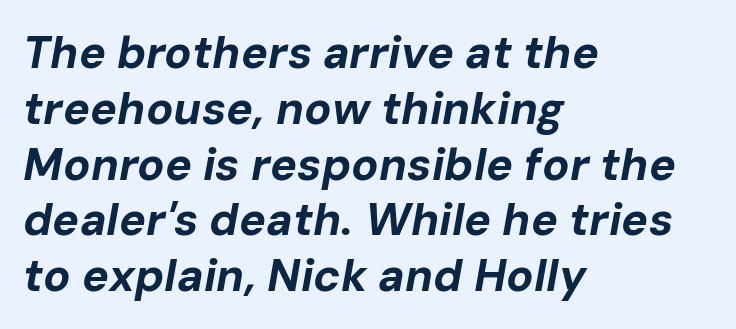
These lines are set flush left with a ragged right edge. Inter-character spacing is left at the font's built-in metrics. Spacing verdict: proportional, widths tailored to each character. You can tell it's italic because the verticals aren't actually vertical. Underlining? Definitely not there.
